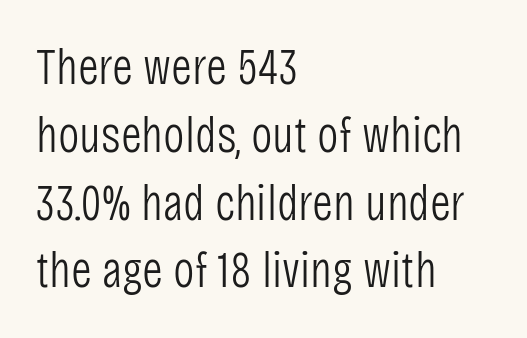
There is no visible air inserted between adjacent glyphs. Line spacing here is normal. Proportional: the letters do not fall into vertical columns. Bare-footed words on every line. Stems here are at most as thick as an everyday book face. The compositor pushed each line to the left boundary.
